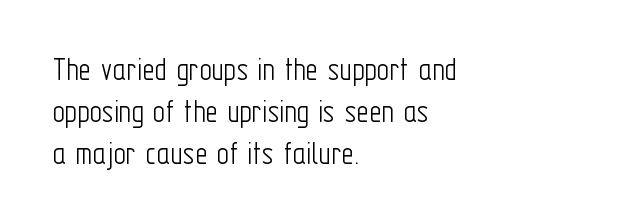
{"serif": "no", "italic": "no", "bold": "no", "weight": "light", "width": "condensed", "stroke_contrast": "low", "x_height": "medium", "monospaced": "no", "underline": "no", "align": "left", "line_spacing_ratio": 1.24, "letter_spacing": "normal", "letter_spacing_em": 0.0, "glyph_px": 34}
